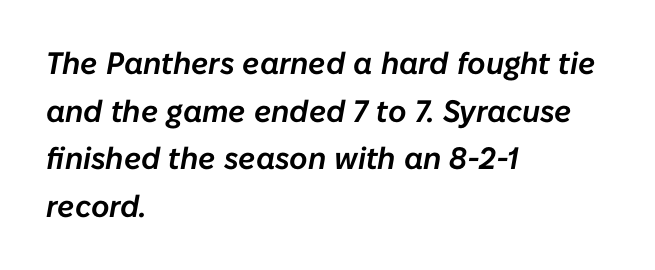
This block has exactly the height ordinary leading produces. These lines are set flush left with a ragged right edge. The horizontal fit of the characters is conventional and even. Is this a fixed-width face? No — the glyphs have proportional, varying widths. Type without underlining. Slanted lettering throughout.
